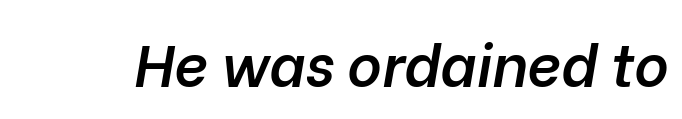
Q: Is the text bold? A: Semi-bold.
Q: Is the text italic (slanted)? A: Yes, it leans right by about 10 degrees.
Q: Is the text underlined? A: No.
Q: Is the spacing between letters normal or unusually wide? A: Normal.
Q: Width (condensed, normal, or wide)? A: Normal.
Q: Stroke contrast? A: Low.
Q: x-height? A: Medium.
Q: Monospaced? A: No.
